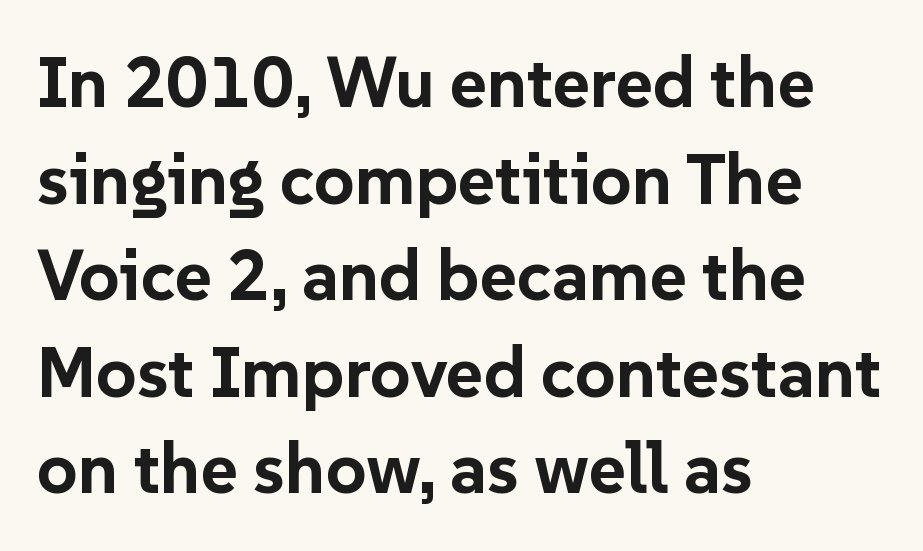
Q: Is the text bold? A: Yes.
Q: Is the text italic (slanted)? A: No, it is upright.
Q: Is the typeface a serif or a sans-serif typeface? A: Sans-serif.
Q: Is the text underlined? A: No.
Q: How is the paragraph aligned? A: Left-aligned.
Q: Is the spacing between letters normal or unusually wide? A: Normal.
Q: Is the spacing between lines tight, normal or loose? A: Normal.
Q: Width (condensed, normal, or wide)? A: Normal.
Q: Stroke contrast? A: Low.
Q: x-height? A: Medium.
Q: Monospaced? A: No.
